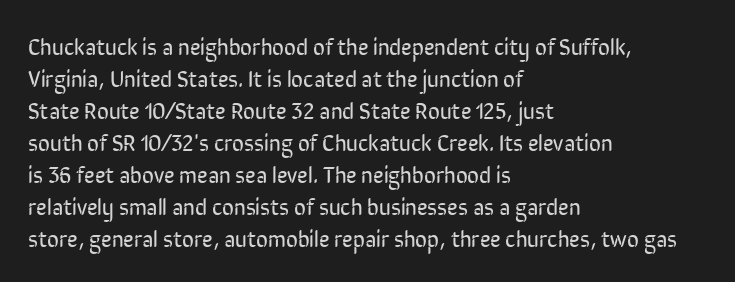
The image shows 23 px text type, upright; set left-aligned, normal line spacing (1.39x), normal letter spacing, not underlined.
